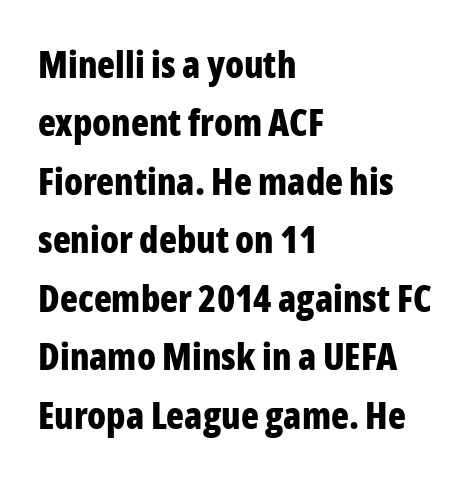
{"serif": "no", "italic": "no", "bold": "yes", "weight": "bold", "width": "condensed", "stroke_contrast": "low", "x_height": "medium", "monospaced": "no", "underline": "no", "align": "left", "line_spacing": "normal", "line_spacing_ratio": 1.58, "letter_spacing": "normal", "letter_spacing_em": 0.0, "glyph_px": 37}
